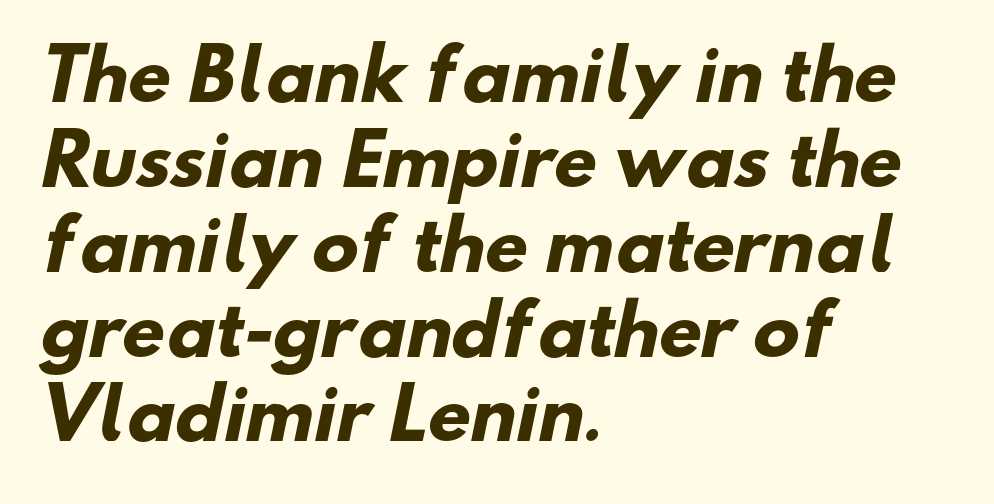
Chunky letters — that's bold for sure. Horizontally, the lines are justified to the leading edge only. A bare baseline throughout the passage. Varying glyph widths throughout — classic text-font behaviour. Is this a sans? Yes — the strokes have no serifs.
